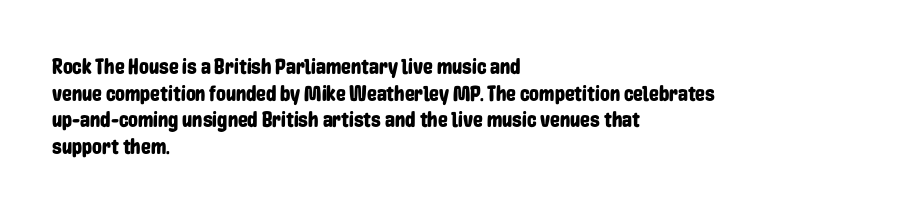
The image shows 22 px text type, upright; set left-aligned, line spacing 1.21x, normal letter spacing, not underlined.
